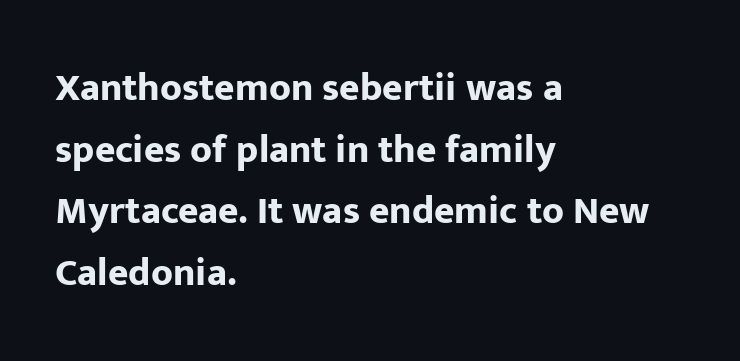
Q: Is the text bold? A: Yes.
Q: Is the text italic (slanted)? A: No, it is upright.
Q: Is the typeface a serif or a sans-serif typeface? A: Sans-serif.
Q: Is the text underlined? A: No.
Q: How is the paragraph aligned? A: Left-aligned.
Q: Is the spacing between letters normal or unusually wide? A: Normal.
Q: Is the spacing between lines tight, normal or loose? A: Normal.
Q: Width (condensed, normal, or wide)? A: Normal.
Q: Stroke contrast? A: Low.
Q: x-height? A: Medium.
Q: Monospaced? A: No.
